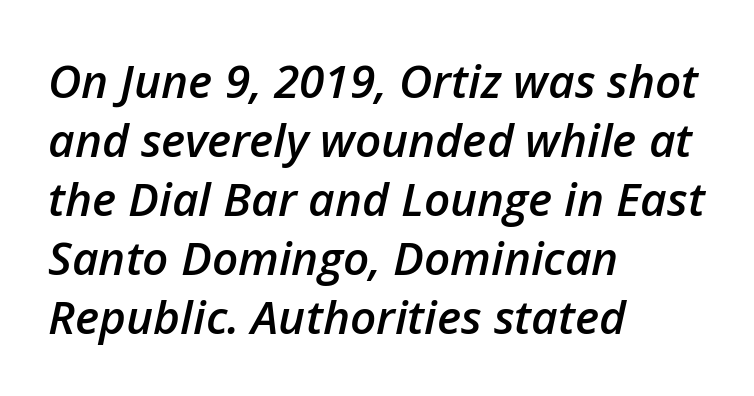
Q: Is the text bold? A: Semi-bold.
Q: Is the text italic (slanted)? A: Yes, it leans right by about 12 degrees.
Q: Is the text underlined? A: No.
Q: How is the paragraph aligned? A: Left-aligned.
Q: Is the spacing between letters normal or unusually wide? A: Normal.
Q: Is the spacing between lines tight, normal or loose? A: Normal.
Q: Width (condensed, normal, or wide)? A: Normal.
Q: Stroke contrast? A: Low.
Q: x-height? A: Medium.
Q: Monospaced? A: No.
